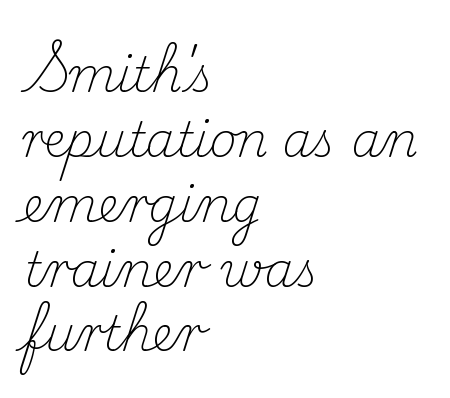
Q: Is the text bold? A: No.
Q: Is the text italic (slanted)? A: Yes.
Q: Is the typeface a serif or a sans-serif typeface? A: Serif.
Q: Is the text underlined? A: No.
Q: How is the paragraph aligned? A: Left-aligned.
Q: Is the spacing between letters normal or unusually wide? A: Normal.
Q: Is the spacing between lines tight, normal or loose? A: Normal.
Q: Width (condensed, normal, or wide)? A: Normal.
Q: Stroke contrast? A: Medium.
Q: x-height? A: Small.
Q: Monospaced? A: No.
